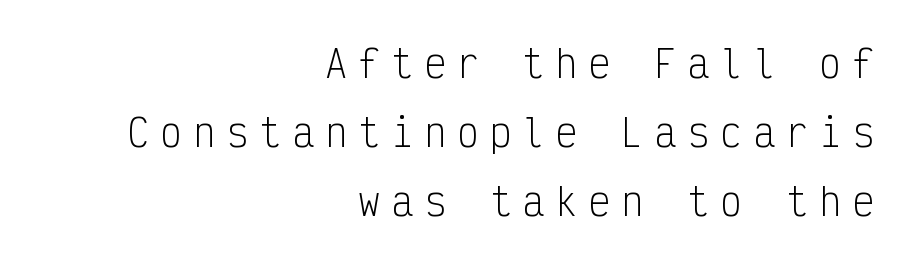
Q: Is the text bold? A: No.
Q: Is the text italic (slanted)? A: No, it is upright.
Q: Is the typeface a serif or a sans-serif typeface? A: Sans-serif.
Q: Is the text underlined? A: No.
Q: How is the paragraph aligned? A: Right-aligned.
Q: Is the spacing between letters normal or unusually wide? A: Unusually wide.
Q: Width (condensed, normal, or wide)? A: Condensed.
Q: Stroke contrast? A: Low.
Q: x-height? A: Medium.
Q: Monospaced? A: Yes.
